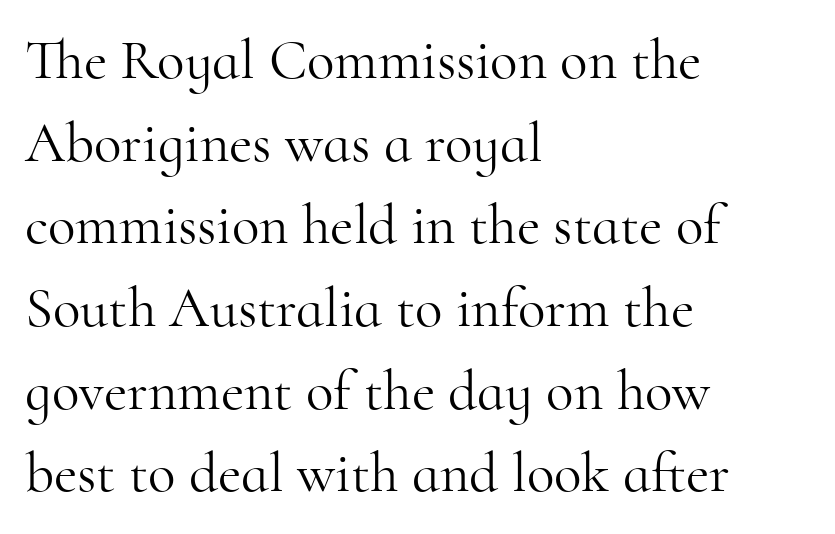
Q: Is the text bold? A: No.
Q: Is the text italic (slanted)? A: No, it is upright.
Q: Is the typeface a serif or a sans-serif typeface? A: Serif.
Q: Is the text underlined? A: No.
Q: How is the paragraph aligned? A: Left-aligned.
Q: Is the spacing between letters normal or unusually wide? A: Normal.
Q: Is the spacing between lines tight, normal or loose? A: Normal.
Q: Width (condensed, normal, or wide)? A: Normal.
Q: Stroke contrast? A: High.
Q: x-height? A: Small.
Q: Monospaced? A: No.
